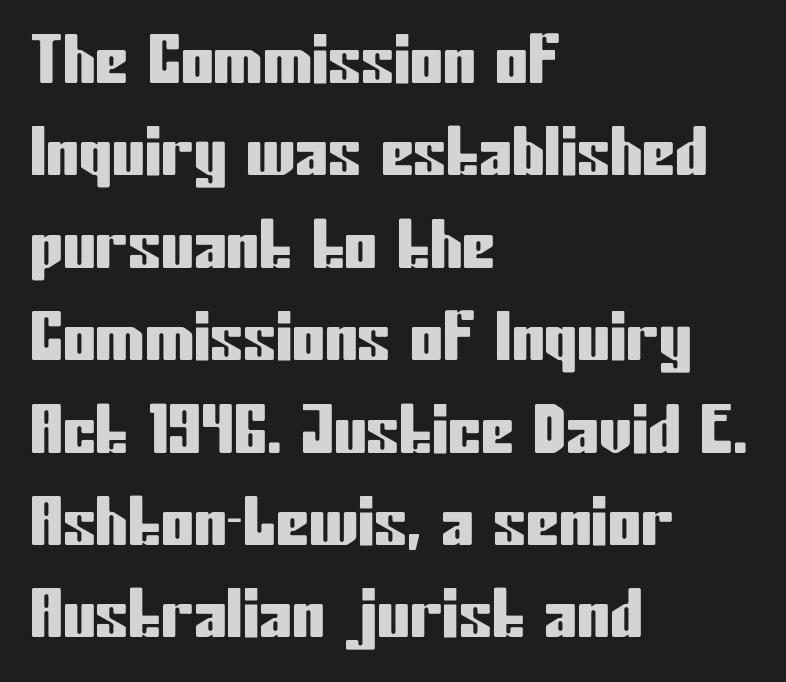
The image shows 66 px condensed sans-serif type, upright; set left-aligned, normal line spacing (1.4x), normal letter spacing, not underlined; low stroke contrast and a medium x-height.
